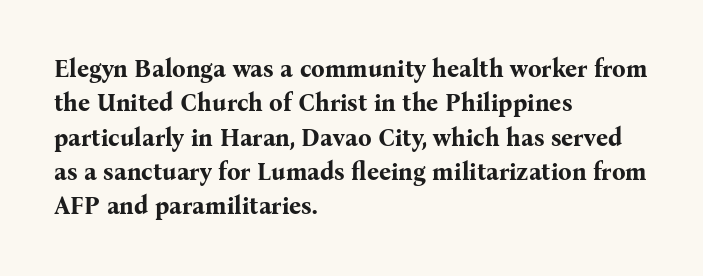
Q: Is the text bold? A: Yes.
Q: Is the text italic (slanted)? A: No, it is upright.
Q: Is the text underlined? A: No.
Q: How is the paragraph aligned? A: Left-aligned.
Q: Is the spacing between letters normal or unusually wide? A: Normal.
Q: Is the spacing between lines tight, normal or loose? A: Normal.
